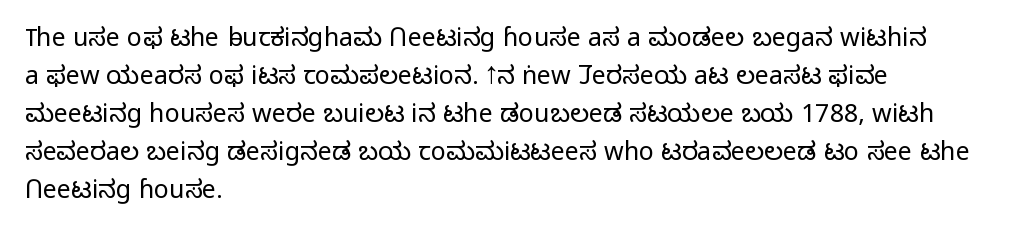
Q: Is the text bold? A: No.
Q: Is the text italic (slanted)? A: No, it is upright.
Q: Is the text underlined? A: No.
Q: How is the paragraph aligned? A: Left-aligned.
Q: Is the spacing between letters normal or unusually wide? A: Normal.
Q: Is the spacing between lines tight, normal or loose? A: Normal.
